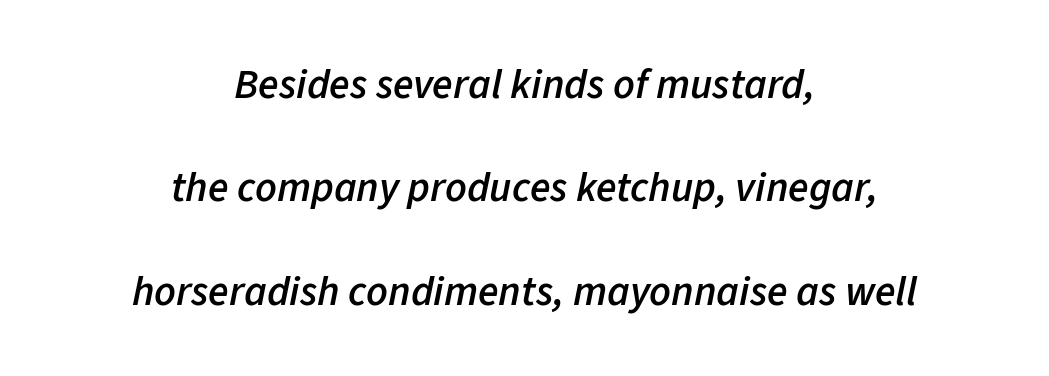
The image shows 42 px semibold type, italic (leaning right); set centered, loose line spacing (2.46x), normal letter spacing, not underlined; low stroke contrast and a medium x-height.
